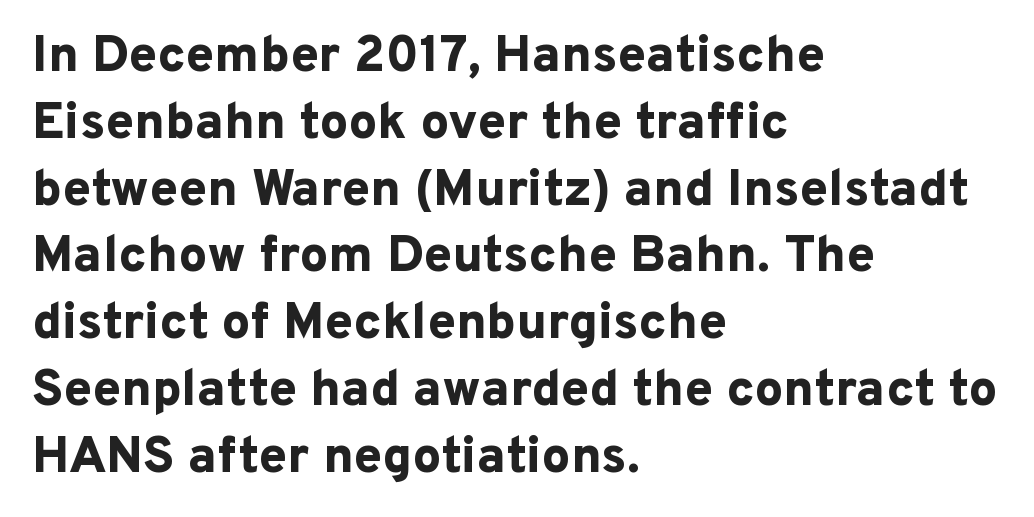
The passage shown is typeset with a sans-serif family. Note the varied advance widths — an 'i' is clearly narrower than an 'm'. One-word summary of the alignment: left. Nobody drew a line under any word here.
